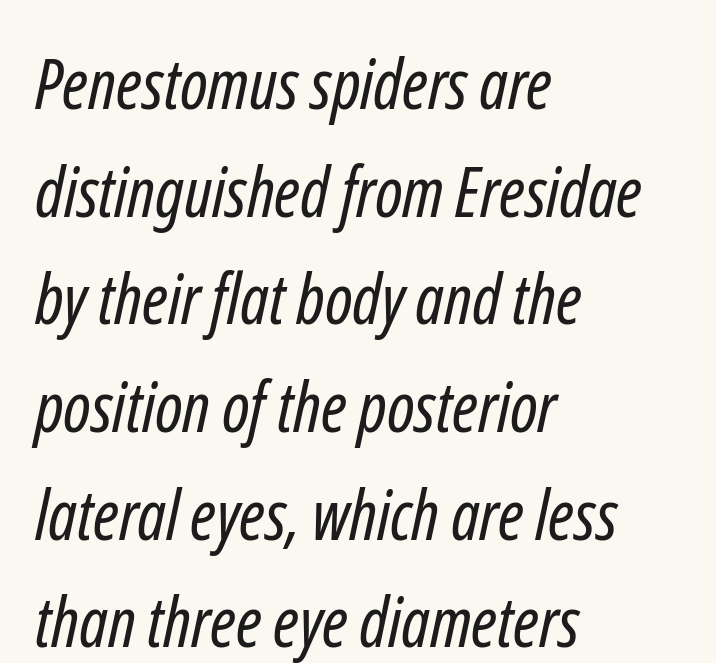
Q: Is the text bold? A: No.
Q: Is the typeface a serif or a sans-serif typeface? A: Sans-serif.
Q: Is the text underlined? A: No.
Q: How is the paragraph aligned? A: Left-aligned.
Q: Is the spacing between letters normal or unusually wide? A: Normal.
Q: Is the spacing between lines tight, normal or loose? A: Normal.
Q: Width (condensed, normal, or wide)? A: Condensed.
Q: Stroke contrast? A: Low.
Q: x-height? A: Medium.
Q: Monospaced? A: No.
